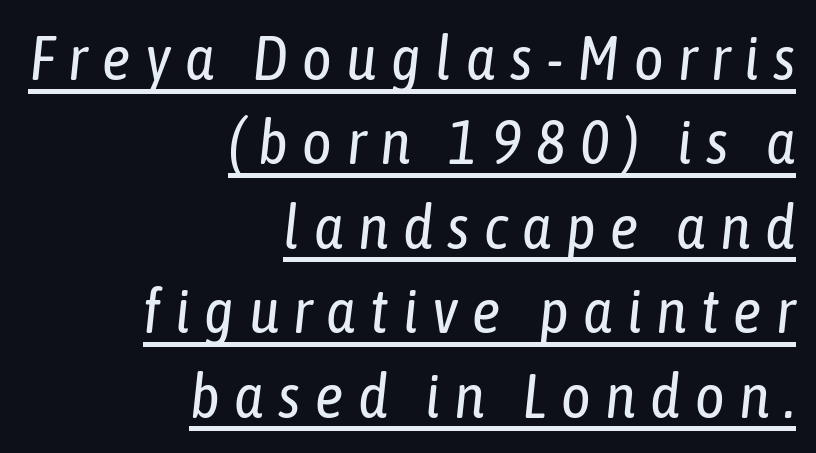
The designer left line spacing at the default. Has an underline been added? It has. The paragraph shown leans on its right margin. A typesetter would call this proportional, since set widths differ per character.
